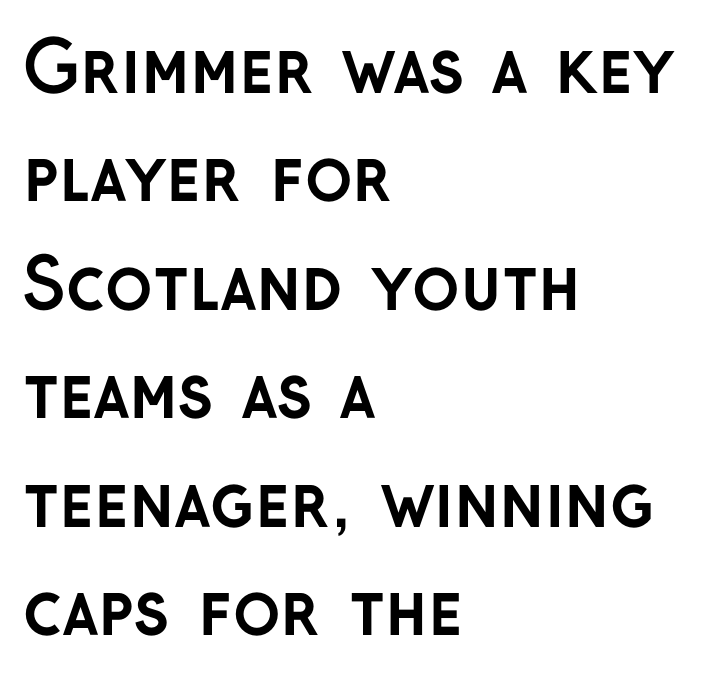
{"serif": "no", "italic": "no", "bold": "yes", "weight": "semibold", "width": "normal", "stroke_contrast": "low", "x_height": "medium", "monospaced": "no", "underline": "no", "align": "left", "line_spacing": "normal", "line_spacing_ratio": 1.55, "letter_spacing": "normal", "letter_spacing_em": 0.0, "glyph_px": 70}
